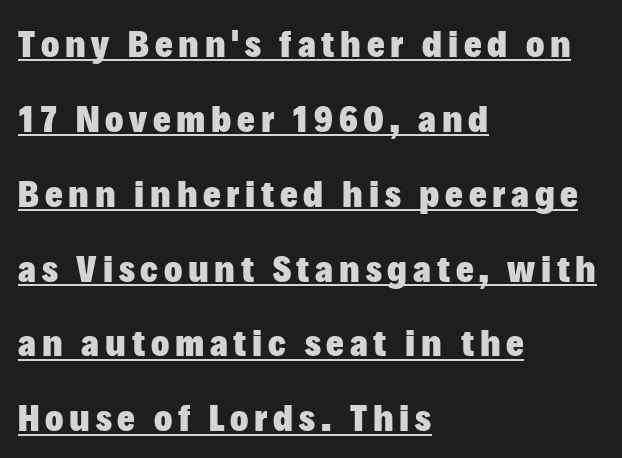
Ordinary non-slanted type is in use. No feet cap the strokes, marking this as sans-serif type. One glance says open: line gaps are wider than usual. A typesetter would call this proportional, since set widths differ per character. Weight: bold.
